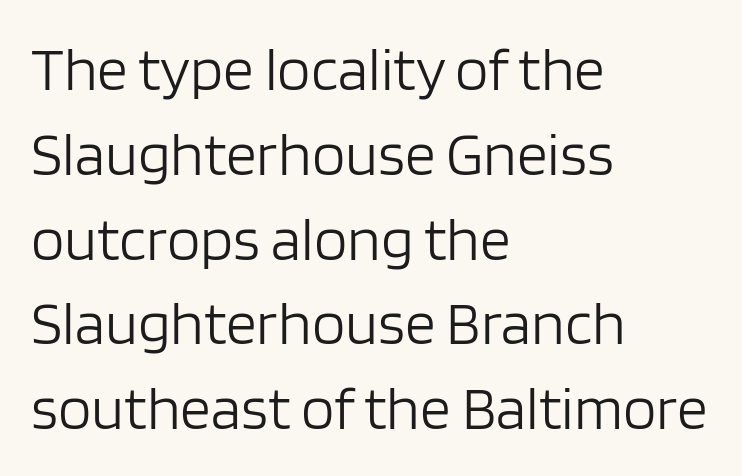
Are there feet on the stems? There aren't — it's a sans. Honestly, there is no underline to notice here at all. The lines sit at an ordinary, default distance from one another. The strokes are not fattened; the text isn't bold. Glyph-to-glyph distance matches everyday printed text. Where is the straight margin? On the left.
